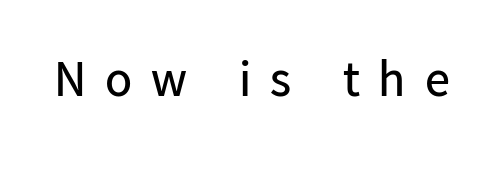
Q: Is the text bold? A: No.
Q: Is the text italic (slanted)? A: No, it is upright.
Q: Is the typeface a serif or a sans-serif typeface? A: Sans-serif.
Q: Is the text underlined? A: No.
Q: Is the spacing between letters normal or unusually wide? A: Unusually wide.
Q: Width (condensed, normal, or wide)? A: Normal.
Q: Stroke contrast? A: Low.
Q: x-height? A: Medium.
Q: Monospaced? A: No.
